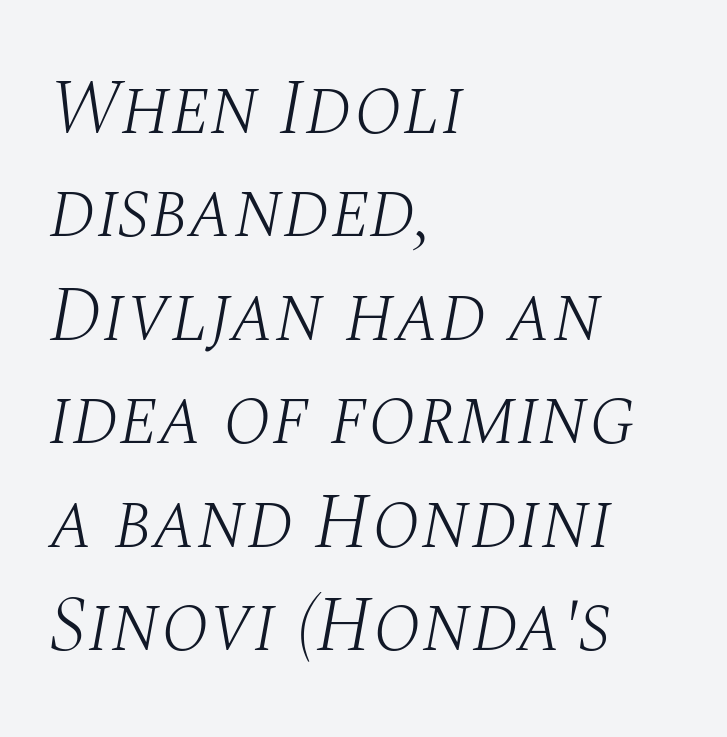
Q: Is the text bold? A: No.
Q: Is the text italic (slanted)? A: Yes, it leans right by about 10 degrees.
Q: Is the typeface a serif or a sans-serif typeface? A: Serif.
Q: Is the text underlined? A: No.
Q: How is the paragraph aligned? A: Left-aligned.
Q: Is the spacing between letters normal or unusually wide? A: Normal.
Q: Is the spacing between lines tight, normal or loose? A: Normal.
Q: Width (condensed, normal, or wide)? A: Normal.
Q: Stroke contrast? A: Medium.
Q: x-height? A: Large.
Q: Monospaced? A: No.
